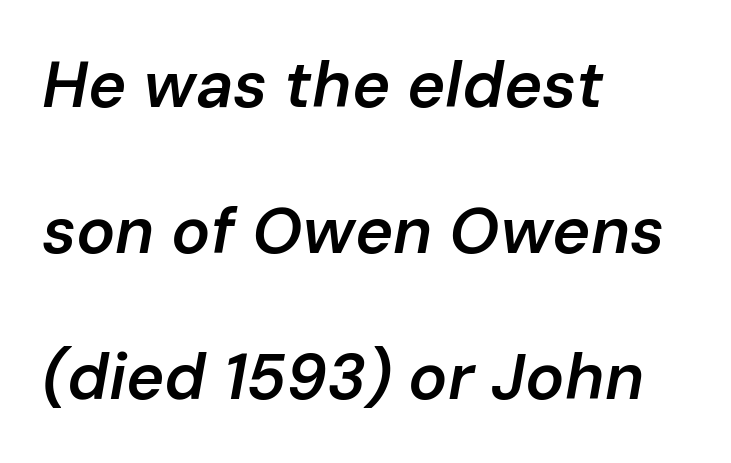
Only glyphs here, with clear space below each row. Quick note: interline space is abundant. These words are printed semibold, heavier than regular yet not bold. Do the characters align in a grid? No, the font is proportional. Casual observation: everything's shoved over to the left. A typesetter would call this zero additional tracking.
